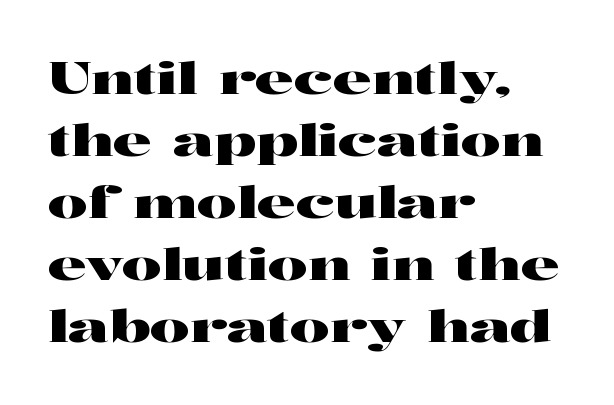
Q: Is the text italic (slanted)? A: No, it is upright.
Q: Is the typeface a serif or a sans-serif typeface? A: Serif.
Q: Is the text underlined? A: No.
Q: How is the paragraph aligned? A: Left-aligned.
Q: Is the spacing between letters normal or unusually wide? A: Normal.
Q: Is the spacing between lines tight, normal or loose? A: Normal.
Q: Width (condensed, normal, or wide)? A: Wide.
Q: Stroke contrast? A: High.
Q: x-height? A: Medium.
Q: Monospaced? A: No.
